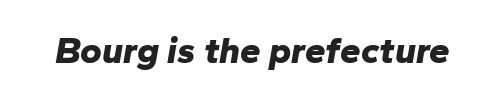
Check the space under the baseline: it is left empty. Spacing verdict: proportional, widths tailored to each character. No extra tracking has been applied to these lines. If you drew a line through each stem, it would be angled. Each glyph is drawn with heavy, bold strokes.
